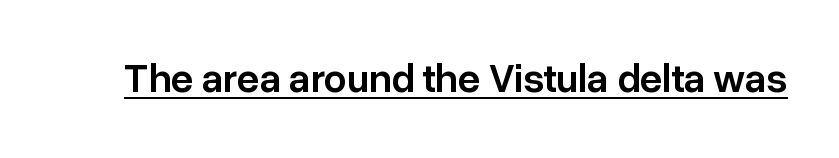
Q: Is the text bold? A: Semi-bold.
Q: Is the text italic (slanted)? A: No, it is upright.
Q: Is the typeface a serif or a sans-serif typeface? A: Sans-serif.
Q: Is the text underlined? A: Yes.
Q: Is the spacing between letters normal or unusually wide? A: Normal.
Q: Width (condensed, normal, or wide)? A: Normal.
Q: Stroke contrast? A: Low.
Q: x-height? A: Medium.
Q: Monospaced? A: No.
